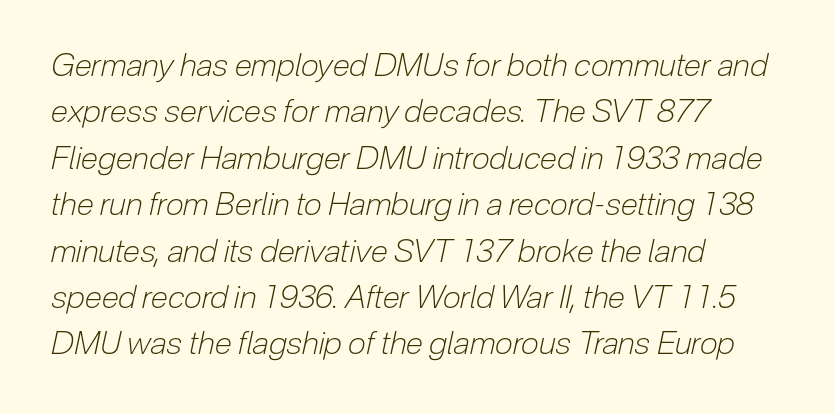
Q: Is the text bold? A: No.
Q: Is the text italic (slanted)? A: Yes, it leans right by about 12 degrees.
Q: Is the text underlined? A: No.
Q: How is the paragraph aligned? A: Left-aligned.
Q: Is the spacing between letters normal or unusually wide? A: Normal.
Q: Is the spacing between lines tight, normal or loose? A: Normal.
Q: Width (condensed, normal, or wide)? A: Condensed.
Q: Stroke contrast? A: Low.
Q: x-height? A: Medium.
Q: Monospaced? A: No.
